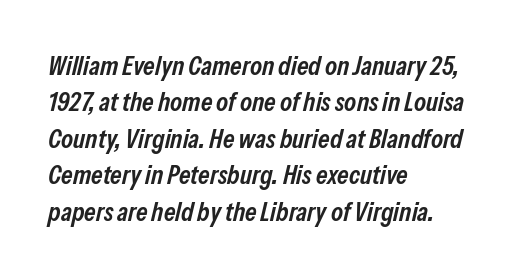
Each glyph is drawn with semibold strokes, heavier than normal yet not fully bold. These lines sit exactly where default settings would place them. Italic? Definitely — the glyphs are oblique. The text block is weighted toward the left margin, trailing off unevenly rightward. A bare baseline throughout the passage. Nobody touched the tracking dial on this one.
